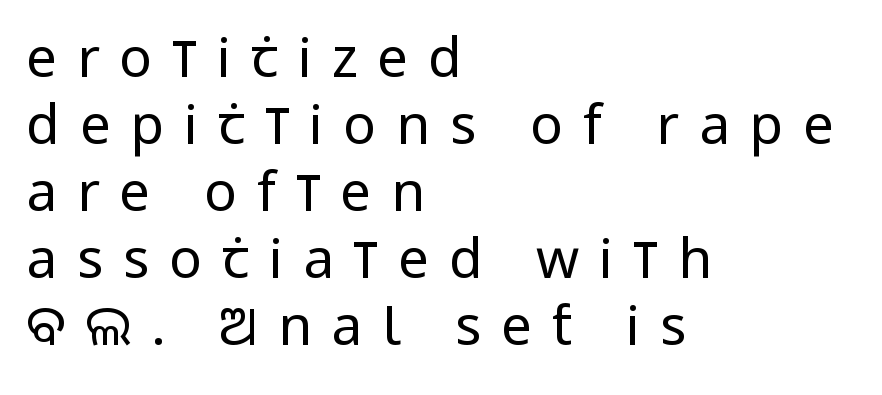
{"serif": "no", "italic": "no", "bold": "no", "weight": "regular", "width": "condensed", "stroke_contrast": "low", "x_height": "large", "monospaced": "no", "underline": "no", "align": "left", "line_spacing_ratio": 1.22, "letter_spacing": "wide", "letter_spacing_em": 0.36, "glyph_px": 55}
